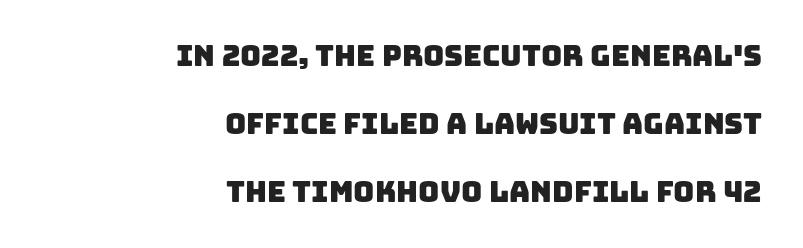
{"serif": "no", "width": "normal", "stroke_contrast": "low", "x_height": "large", "monospaced": "no", "underline": "no", "align": "right", "line_spacing": "loose", "line_spacing_ratio": 2.34, "letter_spacing": "normal", "letter_spacing_em": 0.0, "glyph_px": 29}
